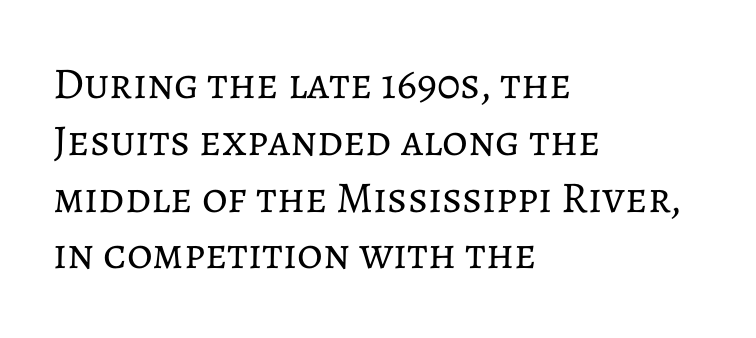
This is not heavy type; no bold has been used. The rendering keeps characters at their native spacing. Looks like regular typesetting: each glyph gets only the width it needs. Is there any slant? The stems are plumb. Evenly set lines give the paragraph a standard silhouette. Bare-footed words on every line.
